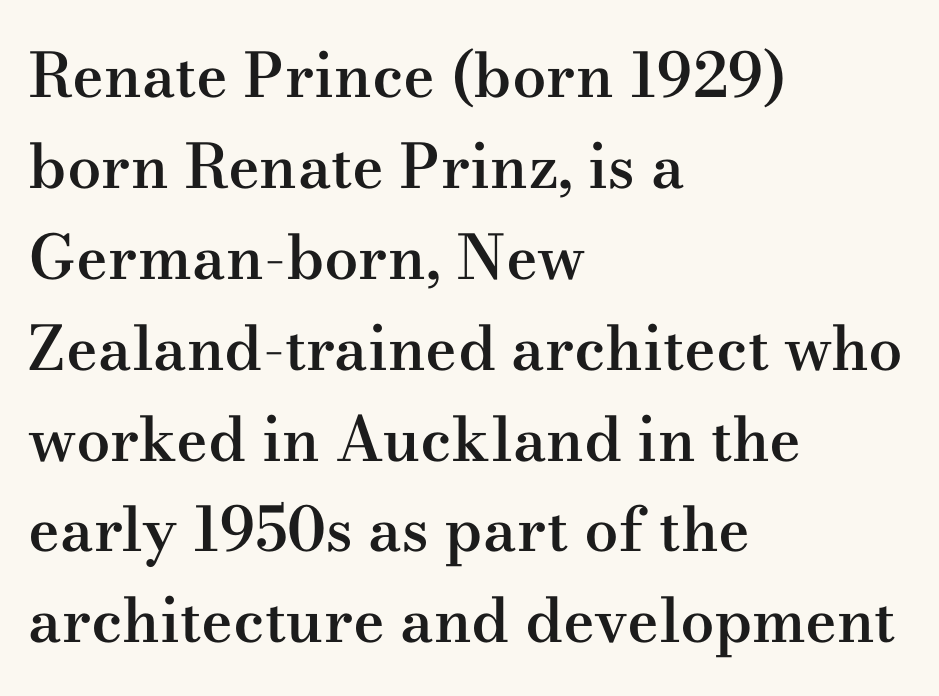
{"serif": "yes", "italic": "no", "bold": "semi", "weight": "semibold", "width": "wide", "stroke_contrast": "medium", "x_height": "small", "monospaced": "no", "underline": "no", "align": "left", "line_spacing": "normal", "line_spacing_ratio": 1.49, "letter_spacing": "normal", "letter_spacing_em": 0.0, "glyph_px": 61}
